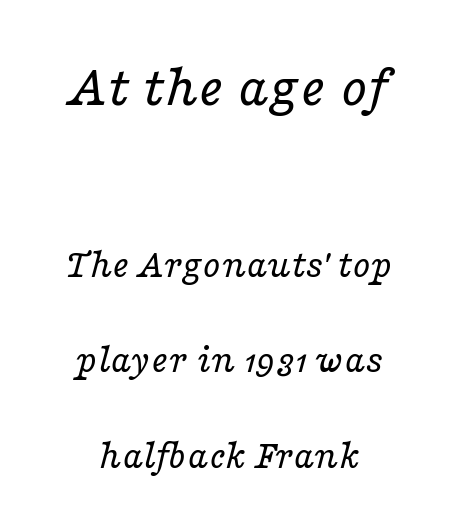
Q: Is the text bold? A: No.
Q: Is the text italic (slanted)? A: Yes, it leans right by about 16 degrees.
Q: Is the typeface a serif or a sans-serif typeface? A: Serif.
Q: Is the text underlined? A: No.
Q: Is the spacing between letters normal or unusually wide? A: Normal.
Q: Is the spacing between lines tight, normal or loose? A: Loose.
Q: Which block of text is set in a larger size, the first (top) or the second (bottom)? A: The first (top) one.
Q: Width (condensed, normal, or wide)? A: Wide.
Q: Stroke contrast? A: Low.
Q: x-height? A: Medium.
Q: Monospaced? A: No.
